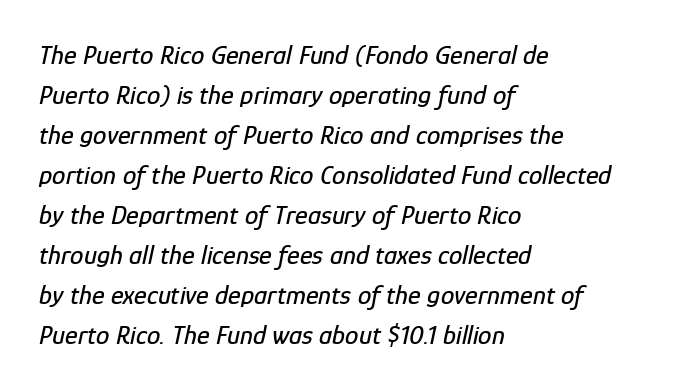
The image shows 27 px text type, italic (leaning right); set left-aligned, normal line spacing (1.48x), normal letter spacing, not underlined.
